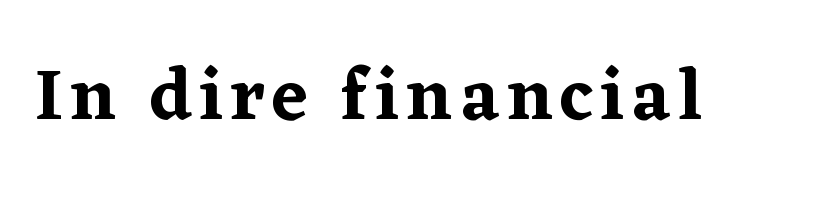
{"serif": "yes", "italic": "no", "width": "normal", "stroke_contrast": "low", "x_height": "medium", "monospaced": "no", "underline": "no", "glyph_px": 73}
